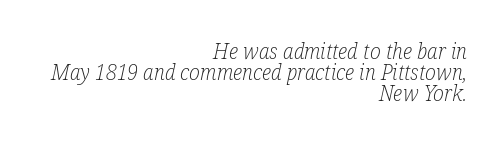
Each row of text sits above clean, open space. The vertical gap from one line to the next is small. Yep, that's italic — everything's leaning. The lines in this sample share a right terminus and differ only in where they begin. The letterforms sit at book weight or below.
